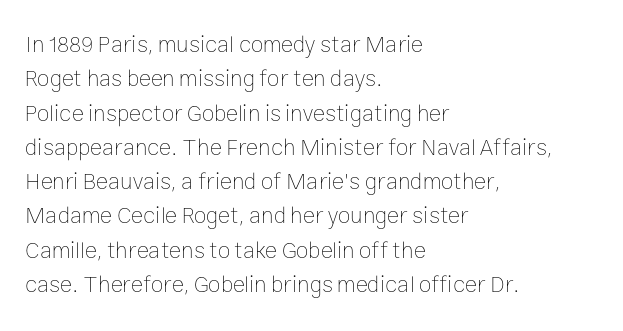
The image shows 23 px text type, upright; set left-aligned, normal line spacing (1.49x), normal letter spacing, not underlined.
